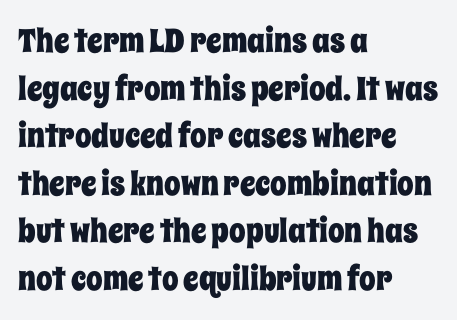
The passage shown has conventional tracking throughout. Does the lettering tilt? It doesn't — this is upright. The typesetter chose a ragged-right arrangement here. Interline gaps are of average width in this sample.
